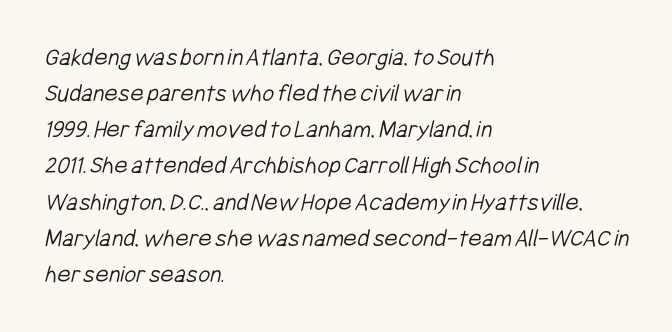
A normal amount of white space separates one row of letters from the next. Stems here are at most as thick as an everyday book face. A classic flush-left, rag-right setting is used for this passage. The zone under the glyphs is completely vacant.
